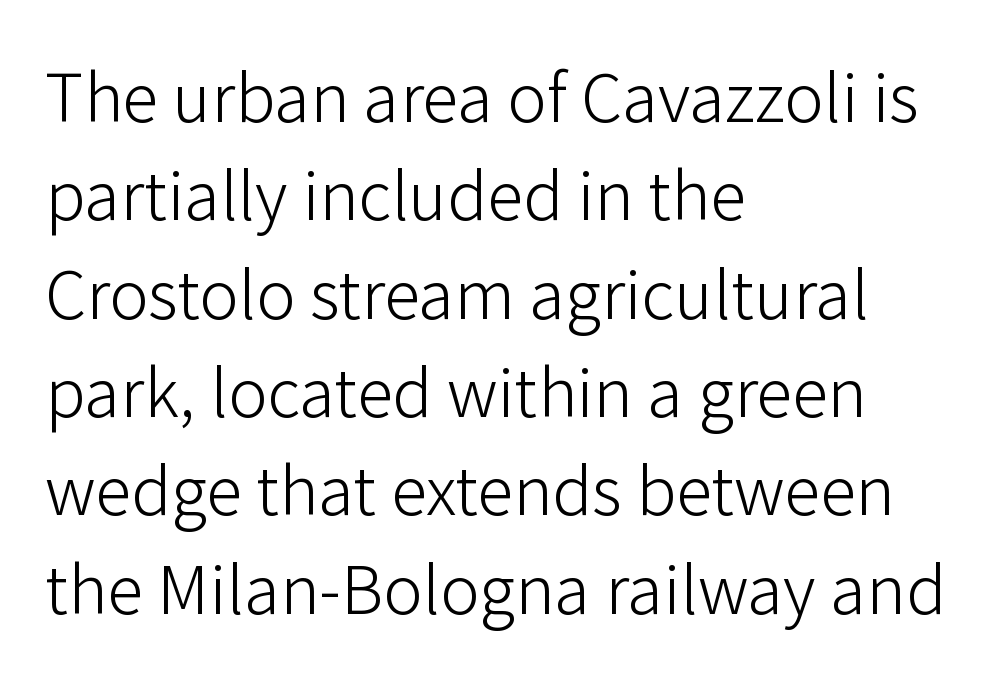
The image shows 66 px light sans-serif type, upright; set left-aligned, normal line spacing (1.49x), normal letter spacing, not underlined; low stroke contrast and a medium x-height.
